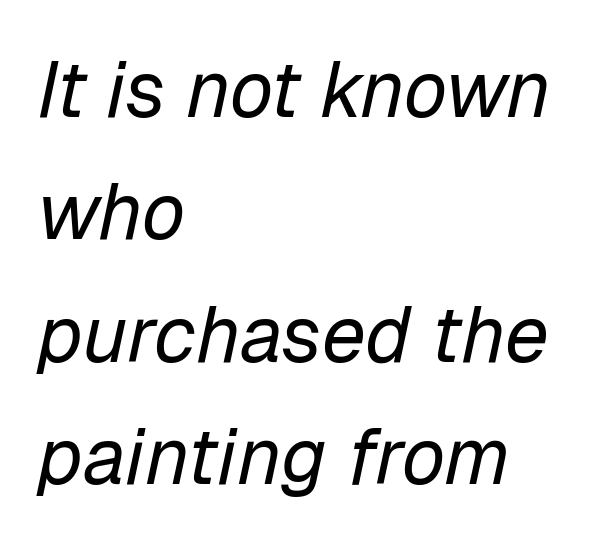
Look at the tracking — it's just the regular setting, nothing added. Line spacing here is normal. Here the designer chose a conventional face with non-uniform glyph widths. Compared with a centered layout, this one pins lines to the left instead. In terms of posture, this sample is oblique.
